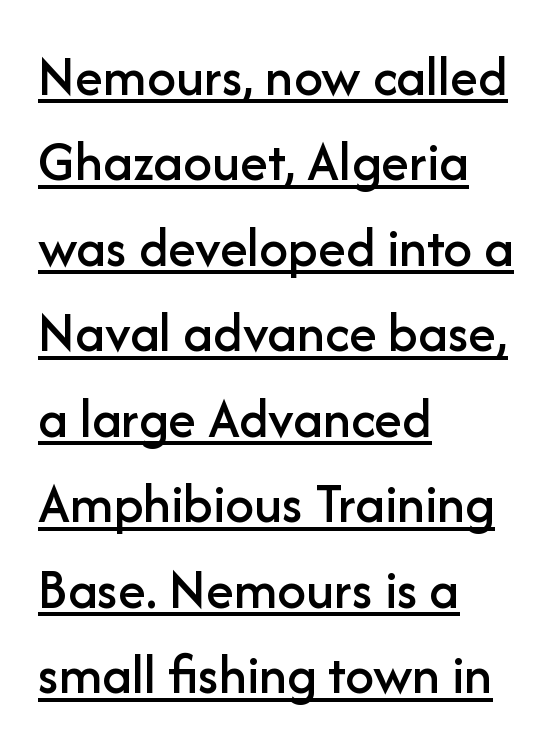
Q: Is the text italic (slanted)? A: No, it is upright.
Q: Is the typeface a serif or a sans-serif typeface? A: Sans-serif.
Q: Is the text underlined? A: Yes.
Q: How is the paragraph aligned? A: Left-aligned.
Q: Is the spacing between letters normal or unusually wide? A: Normal.
Q: Is the spacing between lines tight, normal or loose? A: Normal.
Q: Width (condensed, normal, or wide)? A: Normal.
Q: Stroke contrast? A: Low.
Q: x-height? A: Medium.
Q: Monospaced? A: No.
